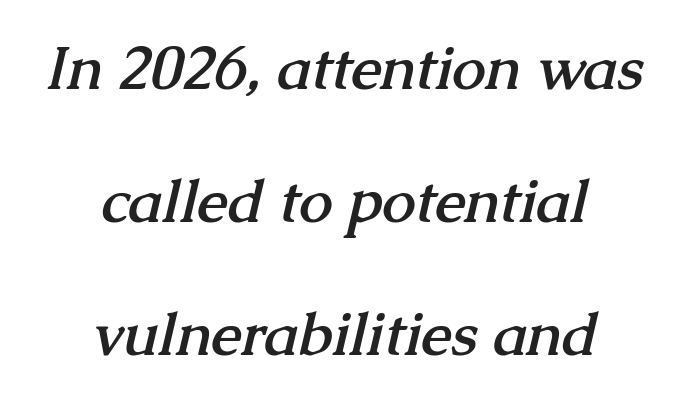
{"serif": "yes", "bold": "yes", "weight": "semibold", "width": "normal", "stroke_contrast": "medium", "x_height": "medium", "monospaced": "no", "underline": "no", "align": "center", "line_spacing": "loose", "line_spacing_ratio": 2.22, "letter_spacing": "normal", "letter_spacing_em": 0.0, "glyph_px": 60}
